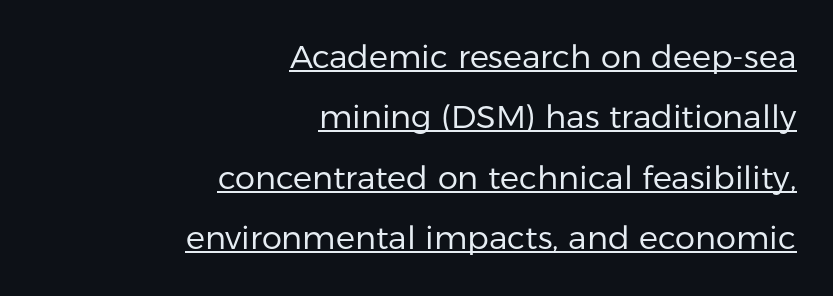
{"serif": "no", "italic": "no", "bold": "no", "weight": "regular", "width": "normal", "stroke_contrast": "low", "x_height": "medium", "monospaced": "no", "underline": "yes", "align": "right", "line_spacing_ratio": 1.89, "letter_spacing": "normal", "letter_spacing_em": 0.0, "glyph_px": 32}
